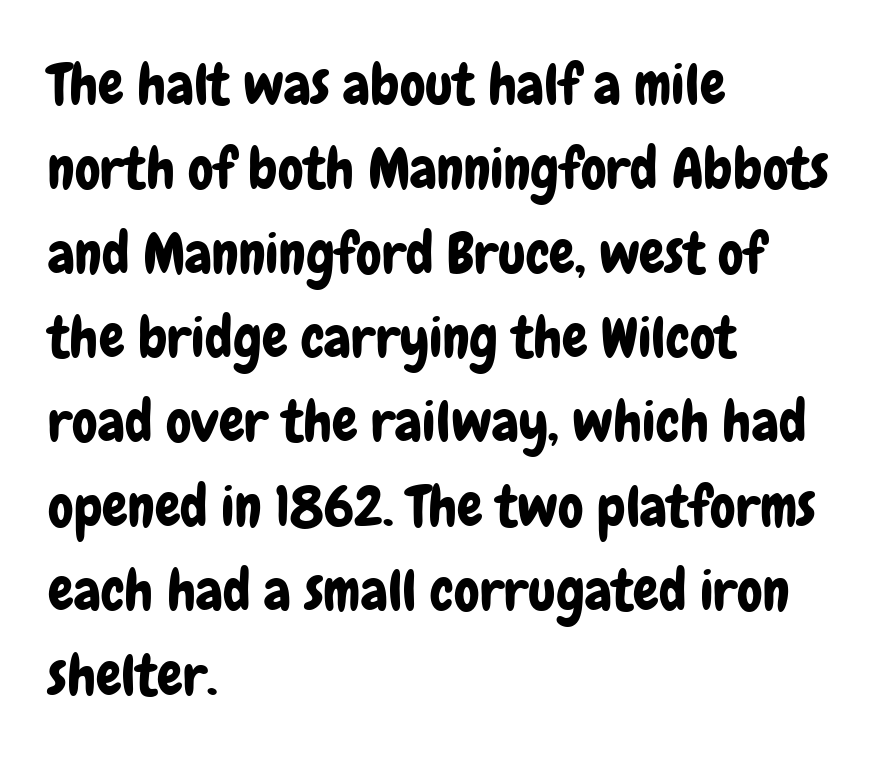
The image shows 57 px condensed sans-serif type, upright; set left-aligned, normal line spacing (1.48x), normal letter spacing, not underlined; low stroke contrast and a medium x-height.
